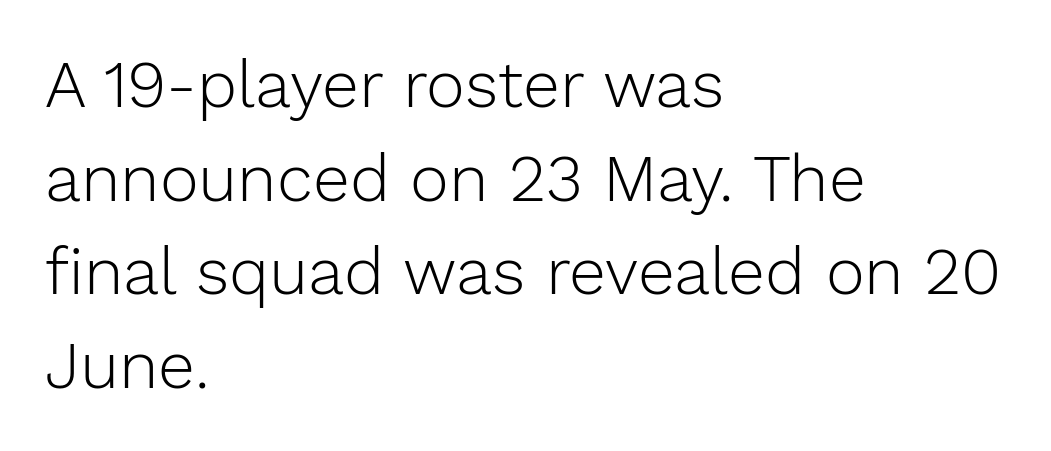
The image shows 66 px light sans-serif type, upright; set left-aligned, normal line spacing (1.42x), normal letter spacing, not underlined; low stroke contrast and a medium x-height.
